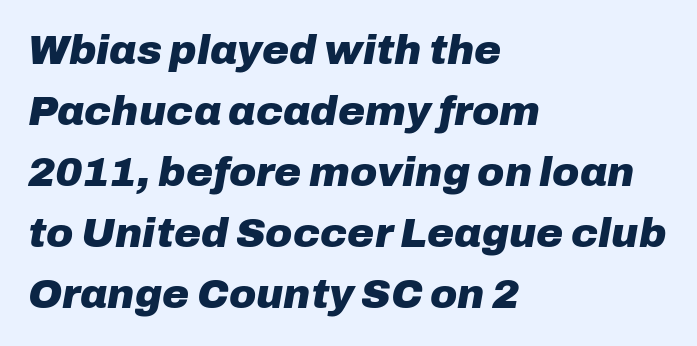
Leftover space on each line is placed entirely after the last word. A typesetter would call this proportional, since set widths differ per character. When letters slant like this, we call the style italic. Lines of text with bare space underneath.
